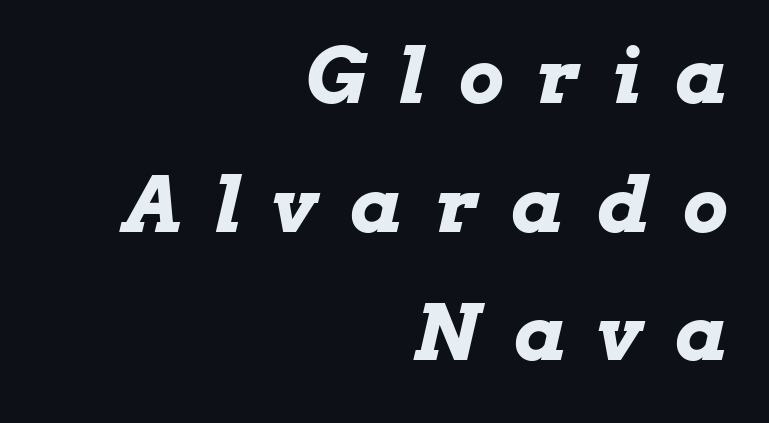
The image shows 77 px bold, wide type, italic (leaning right); set right-aligned, normal line spacing (1.67x), unusually wide letter spacing (+0.43 em), not underlined; low stroke contrast and a medium x-height.
